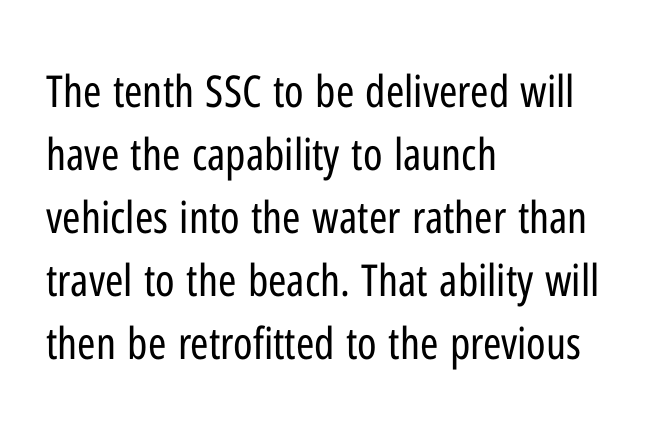
The image shows 44 px regular-weight, condensed sans-serif type, upright; set left-aligned, normal line spacing (1.43x), normal letter spacing, not underlined; low stroke contrast and a medium x-height.
